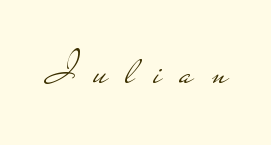
This rendering employs a face without finishing strokes, i.e., a sans-serif. This is not heavy type; no bold has been used. Looks like regular typesetting: each glyph gets only the width it needs. This rendering features lettering with no underline.
